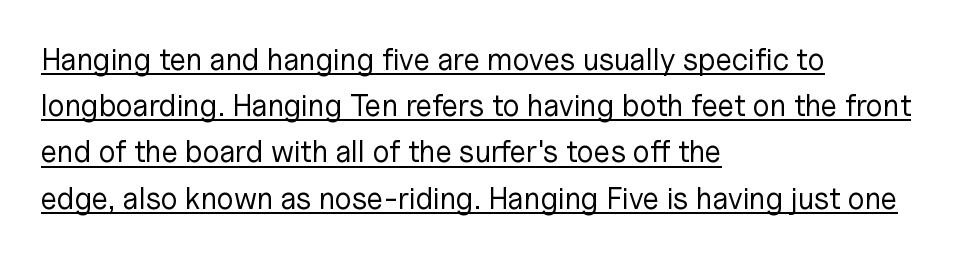
Leading matches the norm, producing a regular column. Each line of the rendering has a horizontal stroke beneath the glyphs. Grotesque or geometric, the face here clearly has no serifs. Think of a printed novel: that variable character pitch is what you see here.
